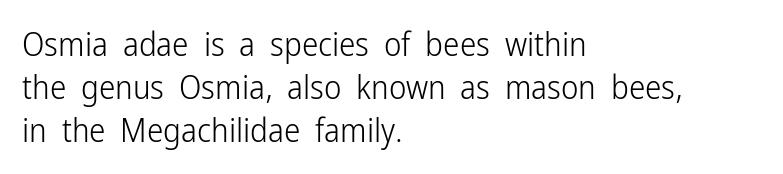
{"serif": "no", "italic": "no", "bold": "no", "weight": "light", "width": "condensed", "stroke_contrast": "low", "x_height": "medium", "monospaced": "no", "underline": "no", "align": "left", "line_spacing": "normal", "line_spacing_ratio": 1.3, "letter_spacing": "normal", "letter_spacing_em": 0.0, "glyph_px": 33}
